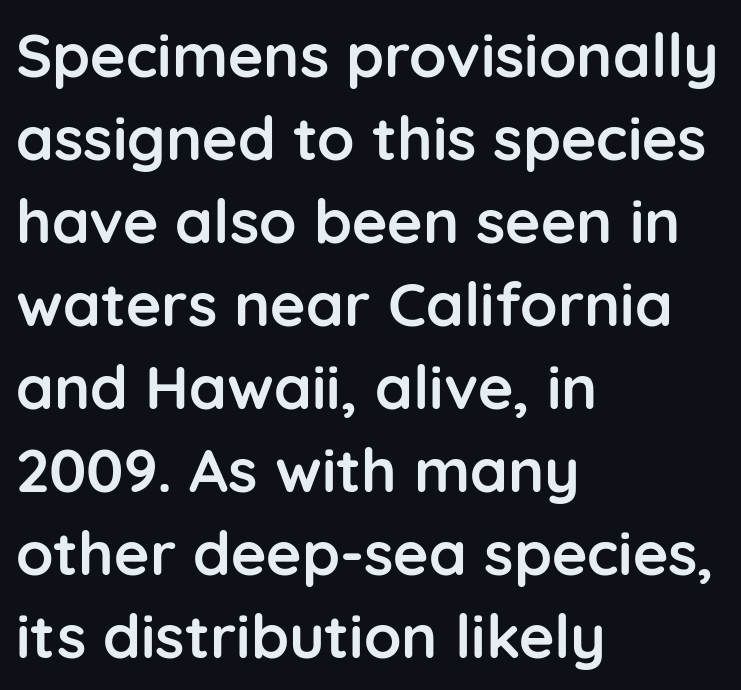
The image shows 61 px semibold sans-serif type, upright; set left-aligned, normal line spacing (1.36x), normal letter spacing, not underlined; low stroke contrast and a medium x-height.
